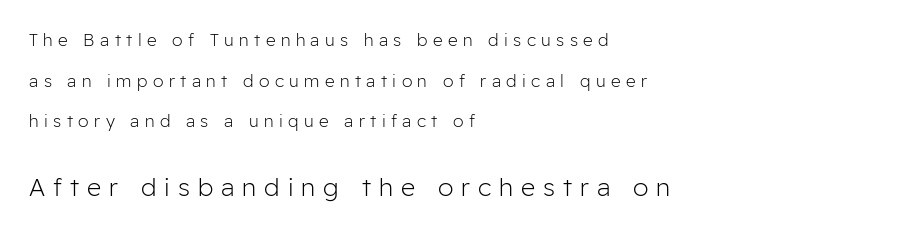
Check under the words: just untouched page. Between one letter and the next there's a generous, obvious gap. One glance says open: line gaps are wider than usual. Caption: multi-line text, flush left, ragged right.
